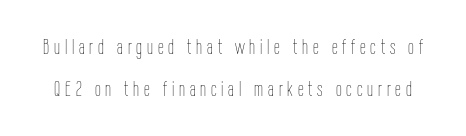
The image shows 21 px text type, upright; set loose line spacing (1.99x), unusually wide letter spacing (+0.23 em), not underlined.
